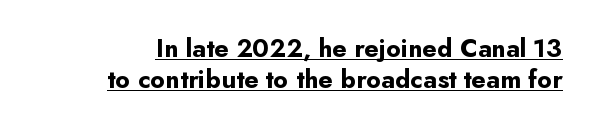
The image shows 26 px bold type, upright; set line spacing 1.2x, normal letter spacing, underlined.
